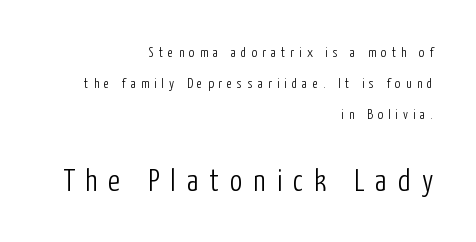
Q: Is the text bold? A: No.
Q: Is the text italic (slanted)? A: No, it is upright.
Q: Is the typeface a serif or a sans-serif typeface? A: Sans-serif.
Q: Is the text underlined? A: No.
Q: How is the paragraph aligned? A: Right-aligned.
Q: Is the spacing between letters normal or unusually wide? A: Unusually wide.
Q: Is the spacing between lines tight, normal or loose? A: Loose.
Q: Which block of text is set in a larger size, the first (top) or the second (bottom)? A: The second (bottom) one.
Q: Width (condensed, normal, or wide)? A: Condensed.
Q: Stroke contrast? A: Low.
Q: x-height? A: Medium.
Q: Monospaced? A: No.
